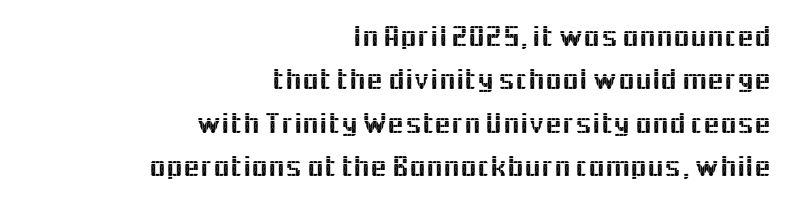
The image shows 30 px sans-serif type, upright; set right-aligned, normal line spacing (1.45x), normal letter spacing, not underlined; a medium x-height.
